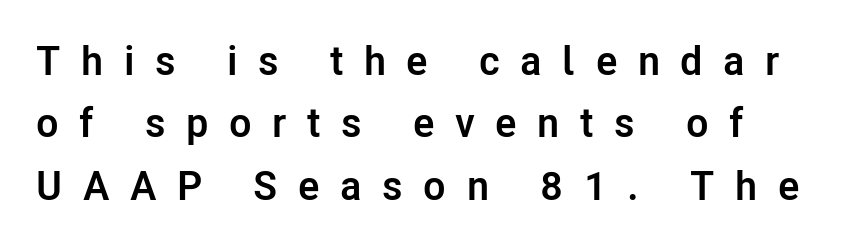
{"serif": "no", "italic": "no", "bold": "yes", "weight": "semibold", "width": "normal", "stroke_contrast": "low", "x_height": "medium", "monospaced": "no", "underline": "no", "align": "left", "line_spacing": "normal", "line_spacing_ratio": 1.52, "letter_spacing": "wide", "letter_spacing_em": 0.5, "glyph_px": 41}
